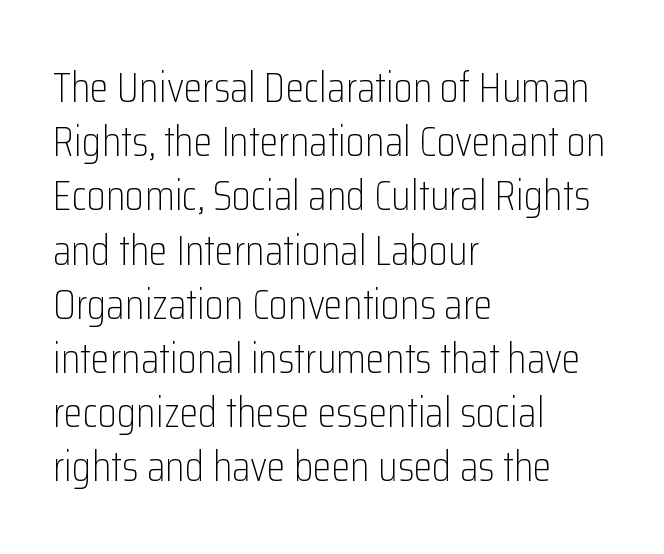
Q: Is the text bold? A: No.
Q: Is the text italic (slanted)? A: No, it is upright.
Q: Is the typeface a serif or a sans-serif typeface? A: Sans-serif.
Q: Is the text underlined? A: No.
Q: How is the paragraph aligned? A: Left-aligned.
Q: Is the spacing between letters normal or unusually wide? A: Normal.
Q: Is the spacing between lines tight, normal or loose? A: Normal.
Q: Width (condensed, normal, or wide)? A: Condensed.
Q: Stroke contrast? A: Low.
Q: x-height? A: Medium.
Q: Monospaced? A: No.
